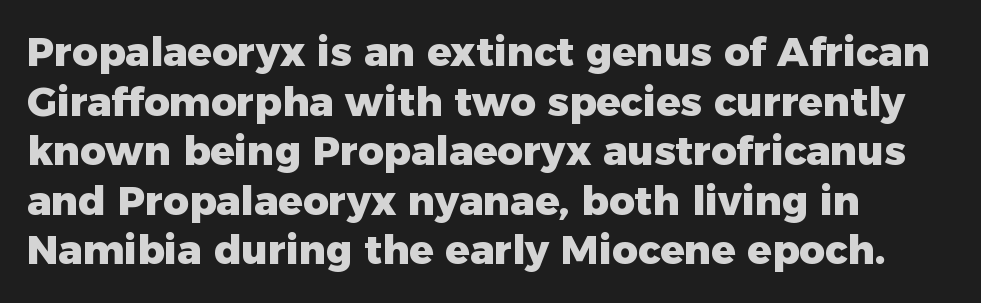
{"serif": "no", "italic": "no", "bold": "yes", "weight": "heavy", "width": "normal", "stroke_contrast": "low", "x_height": "medium", "monospaced": "no", "underline": "no", "align": "left", "line_spacing_ratio": 1.24, "letter_spacing": "normal", "letter_spacing_em": 0.0, "glyph_px": 40}
